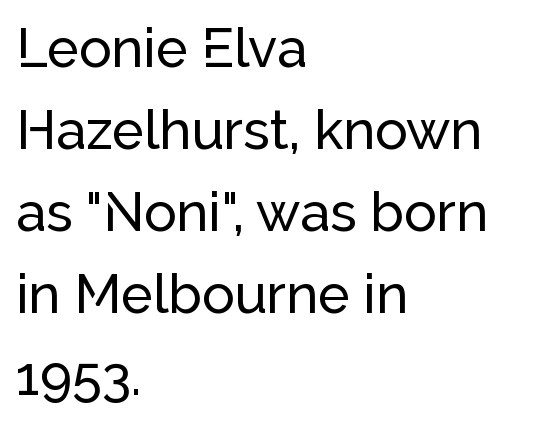
Q: Is the text italic (slanted)? A: No, it is upright.
Q: Is the typeface a serif or a sans-serif typeface? A: Sans-serif.
Q: Is the text underlined? A: No.
Q: How is the paragraph aligned? A: Left-aligned.
Q: Is the spacing between letters normal or unusually wide? A: Normal.
Q: Is the spacing between lines tight, normal or loose? A: Normal.
Q: Width (condensed, normal, or wide)? A: Normal.
Q: Stroke contrast? A: Low.
Q: x-height? A: Medium.
Q: Monospaced? A: No.
